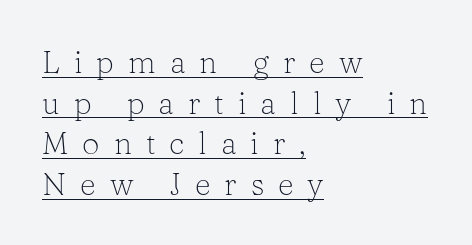
{"serif": "yes", "italic": "no", "bold": "no", "weight": "light", "width": "normal", "stroke_contrast": "low", "x_height": "medium", "monospaced": "no", "underline": "yes", "align": "left", "line_spacing": "normal", "line_spacing_ratio": 1.31, "letter_spacing": "wide", "letter_spacing_em": 0.45, "glyph_px": 31}
